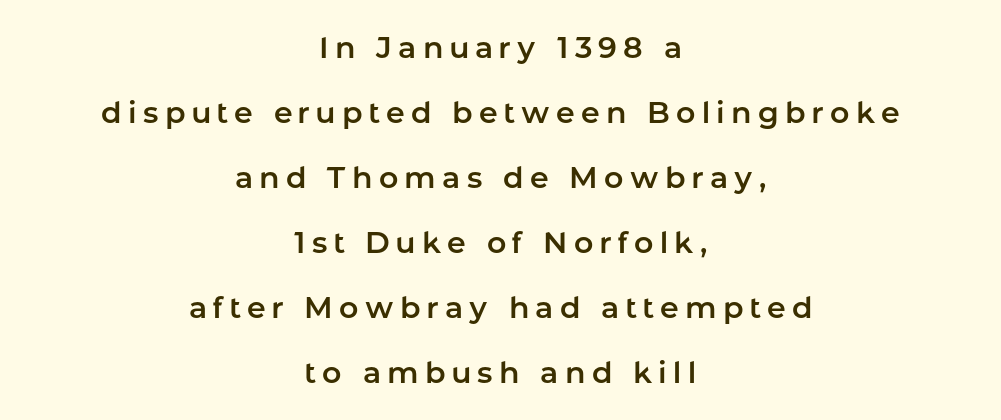
Letterform terminals end flat and unadorned throughout the passage. Whoever set this chose breathing room over compactness in the vertical rhythm. Does the lettering tilt? It doesn't — this is upright. If you folded the block vertically in half, each line would mirror itself in length.
